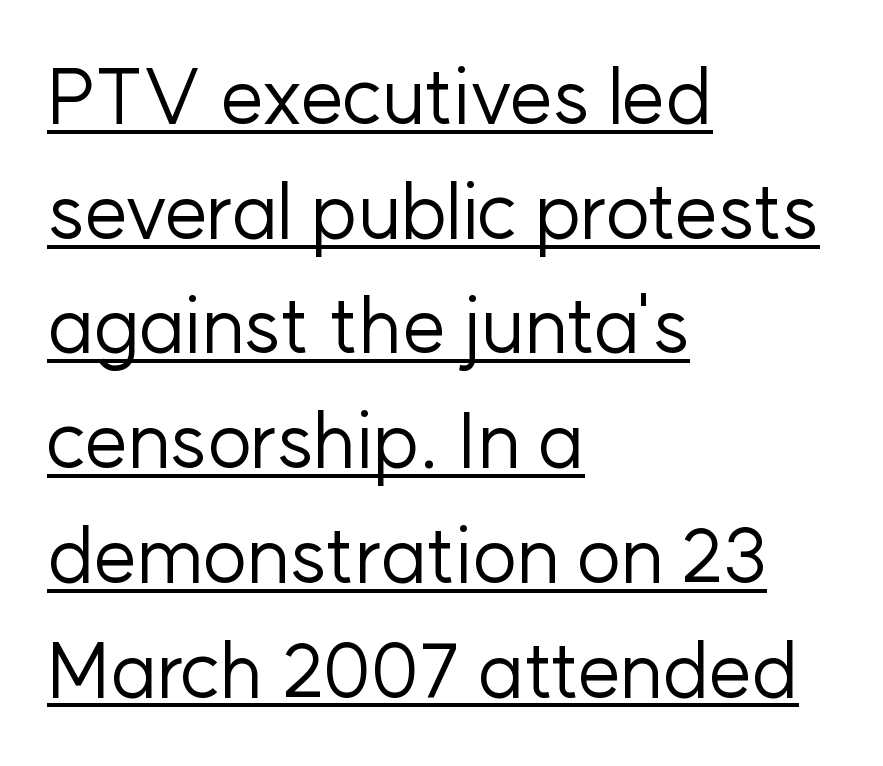
The image shows 77 px regular-weight sans-serif type, upright; set left-aligned, normal line spacing (1.49x), normal letter spacing, underlined; low stroke contrast and a medium x-height.
